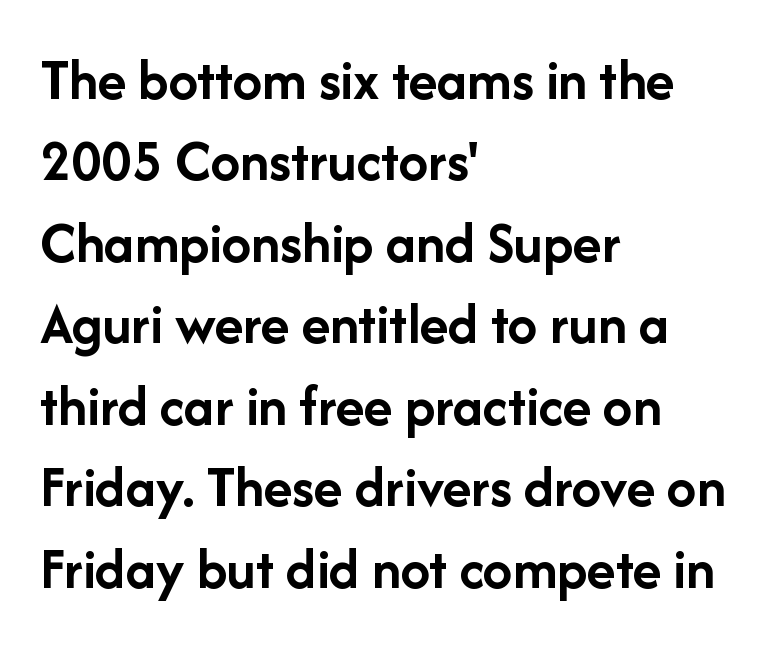
{"serif": "no", "italic": "no", "bold": "yes", "weight": "semibold", "width": "normal", "stroke_contrast": "low", "x_height": "medium", "monospaced": "no", "underline": "no", "align": "left", "line_spacing": "normal", "line_spacing_ratio": 1.38, "letter_spacing": "normal", "letter_spacing_em": 0.0, "glyph_px": 59}
